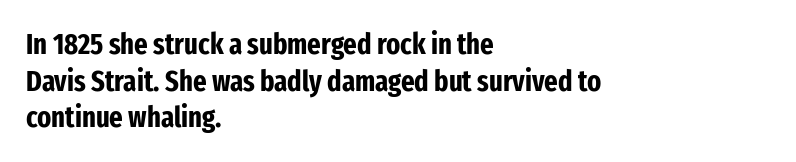
The image shows 29 px bold, condensed sans-serif type, upright; set left-aligned, normal line spacing (1.26x), normal letter spacing, not underlined; low stroke contrast and a medium x-height.
